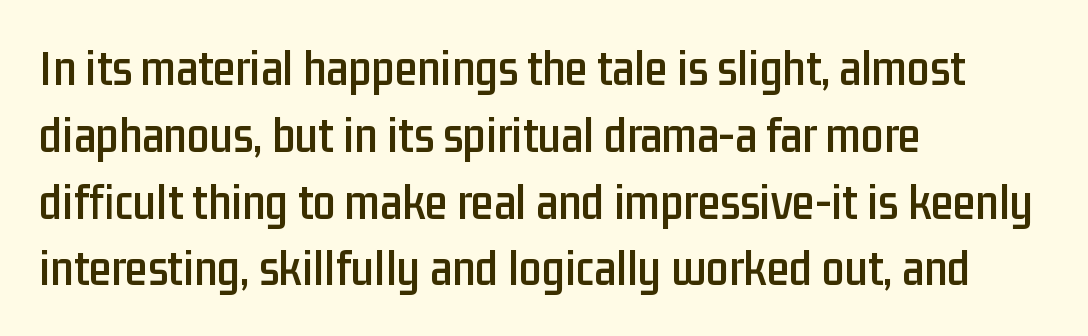
Q: Is the text italic (slanted)? A: No, it is upright.
Q: Is the typeface a serif or a sans-serif typeface? A: Sans-serif.
Q: Is the text underlined? A: No.
Q: How is the paragraph aligned? A: Left-aligned.
Q: Is the spacing between letters normal or unusually wide? A: Normal.
Q: Is the spacing between lines tight, normal or loose? A: Normal.
Q: Width (condensed, normal, or wide)? A: Condensed.
Q: Stroke contrast? A: Low.
Q: x-height? A: Medium.
Q: Monospaced? A: No.
